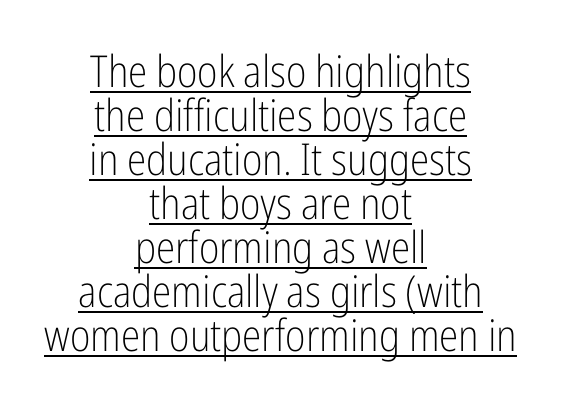
Observe the ordinary spacing: letters are neighbours, not strangers. Where is the straight margin? There isn't one; the lines are centered. No heavy texture on the line: the type isn't bold. Does a line run under the words? Yes, clearly. Spacing verdict: proportional, widths tailored to each character.
